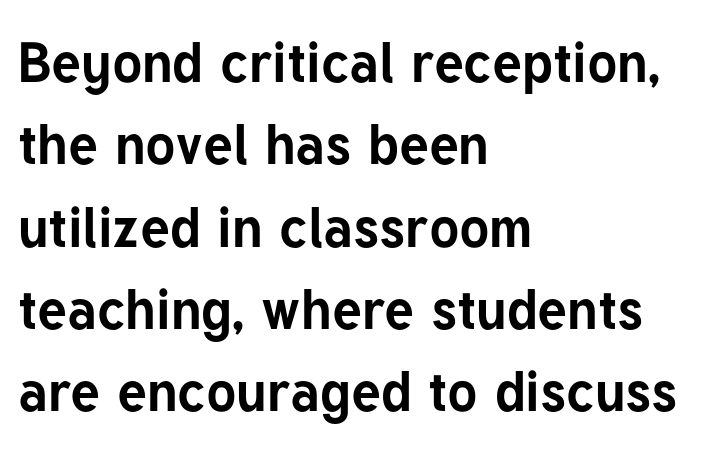
Its strokes are broad and dark, the hallmark of bold type. The designer went with a sans here, leaving each stem footless. The passage shown is typed in a proportional face where columns would drift. The space directly below the letters is spotless.
